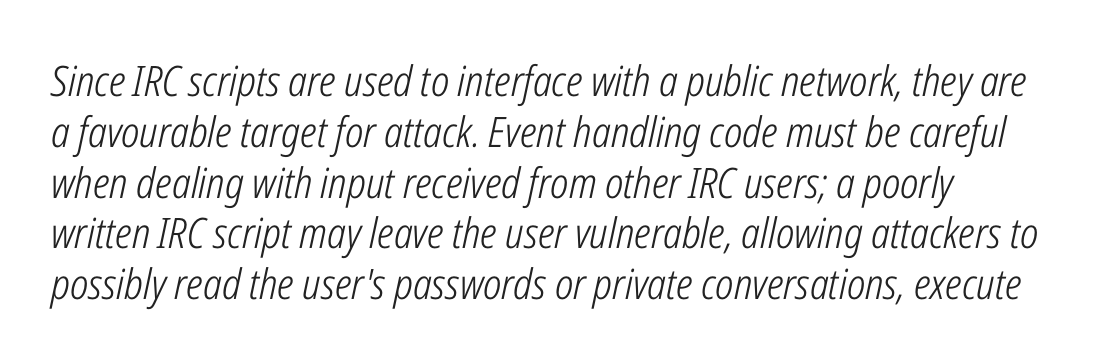
{"italic": "yes", "lean": "right", "slant_degrees": 12, "bold": "no", "weight": "light", "width": "condensed", "stroke_contrast": "low", "x_height": "medium", "monospaced": "no", "underline": "no", "line_spacing_ratio": 1.21, "letter_spacing": "normal", "letter_spacing_em": 0.0, "glyph_px": 42}
